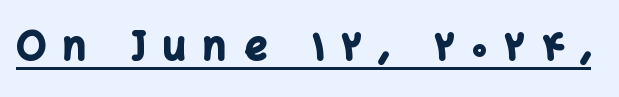
{"serif": "no", "italic": "no", "bold": "yes", "weight": "bold", "width": "normal", "stroke_contrast": "low", "x_height": "medium", "monospaced": "no", "underline": "yes", "letter_spacing": "wide", "letter_spacing_em": 0.46, "glyph_px": 39}
